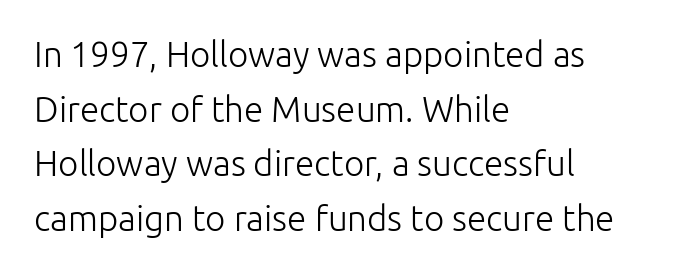
The image shows 35 px light sans-serif type, upright; set left-aligned, normal line spacing (1.56x), normal letter spacing, not underlined; low stroke contrast and a medium x-height.
